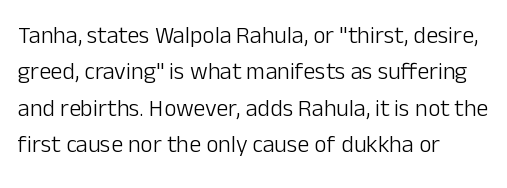
The image shows 24 px text type, upright; set left-aligned, normal line spacing (1.52x), normal letter spacing, not underlined.
